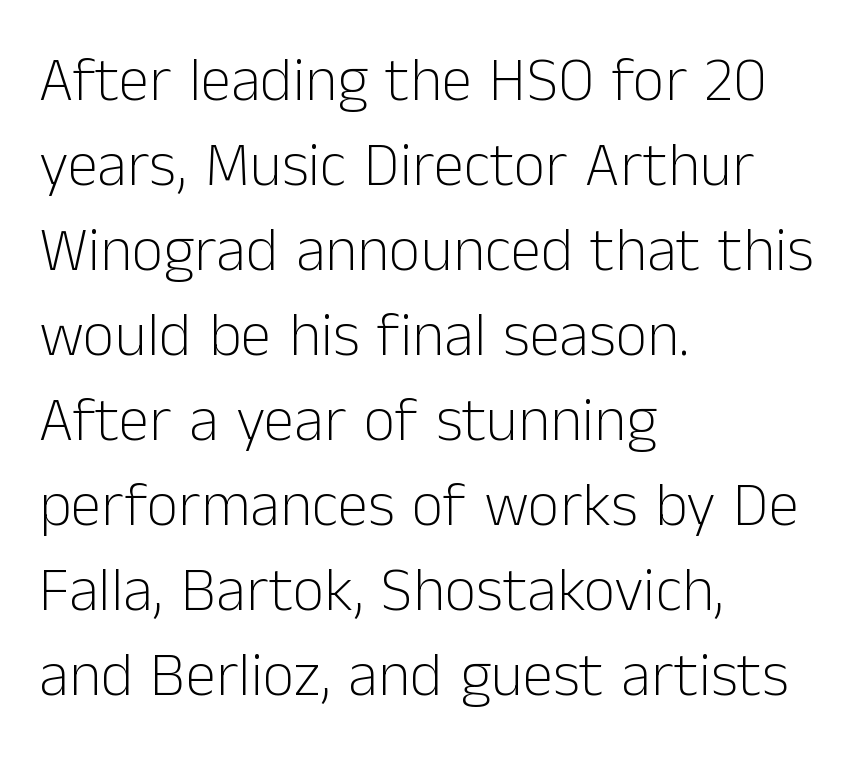
Q: Is the text bold? A: No.
Q: Is the text italic (slanted)? A: No, it is upright.
Q: Is the typeface a serif or a sans-serif typeface? A: Sans-serif.
Q: Is the text underlined? A: No.
Q: How is the paragraph aligned? A: Left-aligned.
Q: Is the spacing between letters normal or unusually wide? A: Normal.
Q: Is the spacing between lines tight, normal or loose? A: Normal.
Q: Width (condensed, normal, or wide)? A: Normal.
Q: Stroke contrast? A: Low.
Q: x-height? A: Medium.
Q: Monospaced? A: No.
